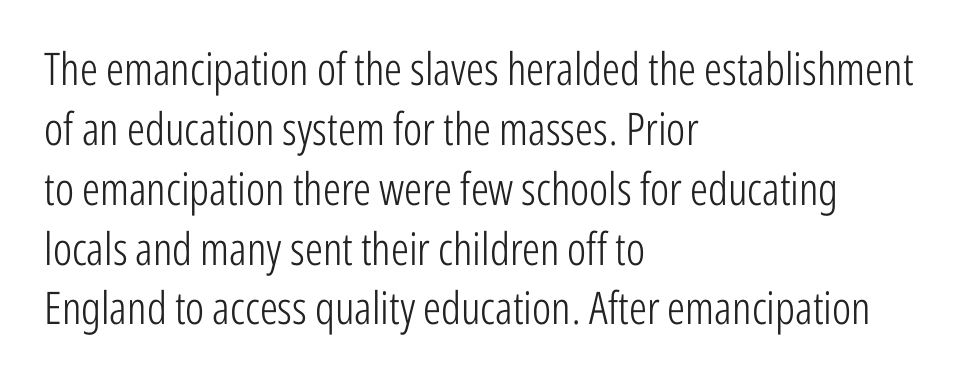
{"serif": "no", "italic": "no", "bold": "no", "weight": "light", "width": "condensed", "stroke_contrast": "low", "x_height": "medium", "monospaced": "no", "underline": "no", "align": "left", "line_spacing": "normal", "line_spacing_ratio": 1.33, "letter_spacing": "normal", "letter_spacing_em": 0.0, "glyph_px": 45}
